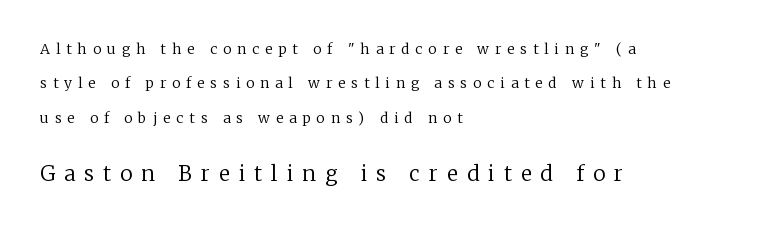
{"italic": "no", "bold": "no", "underline": "no", "align": "left", "line_spacing": "loose", "line_spacing_ratio": 2.46, "letter_spacing": "wide", "letter_spacing_em": 0.43, "larger_block": "second", "size_ratio": 1.5, "glyph_px": 21}
